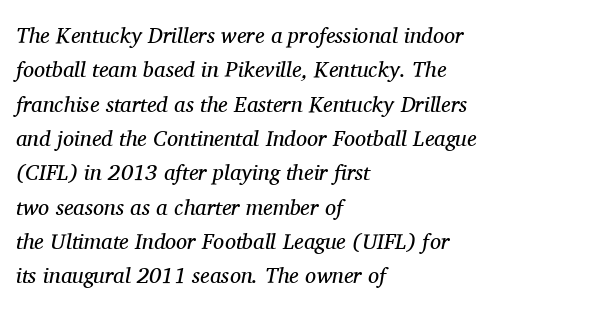
The axis of the letterforms is tilted away from vertical. This reads as an unemphasized weight, regular at the heaviest. Default kerning and tracking; the words read as compact shapes. In CSS terms this would be text-align: left. The space beneath each line is pristine and unruled.
